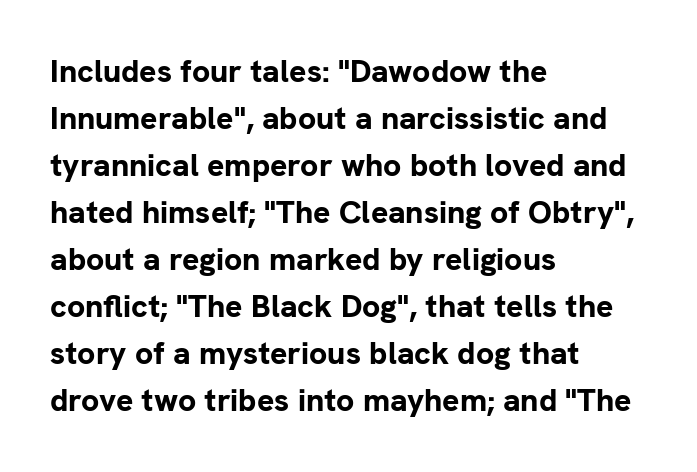
Q: Is the text bold? A: Yes.
Q: Is the text italic (slanted)? A: No, it is upright.
Q: Is the typeface a serif or a sans-serif typeface? A: Sans-serif.
Q: Is the text underlined? A: No.
Q: How is the paragraph aligned? A: Left-aligned.
Q: Is the spacing between letters normal or unusually wide? A: Normal.
Q: Is the spacing between lines tight, normal or loose? A: Normal.
Q: Width (condensed, normal, or wide)? A: Normal.
Q: Stroke contrast? A: Low.
Q: x-height? A: Medium.
Q: Monospaced? A: No.
